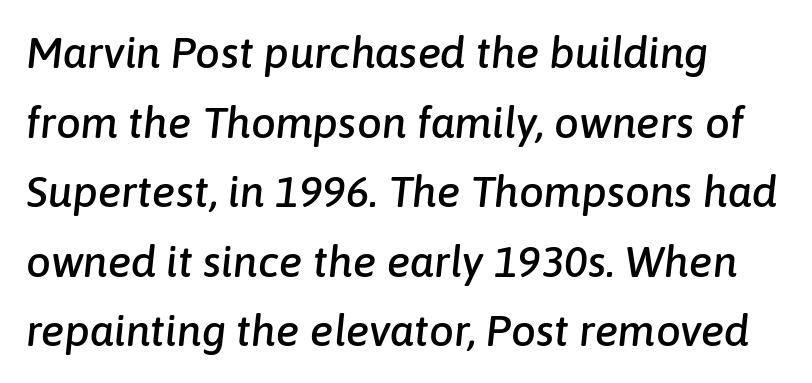
The image shows 44 px text type, italic (leaning right); set left-aligned, normal line spacing (1.58x), normal letter spacing, not underlined; low stroke contrast and a medium x-height.
